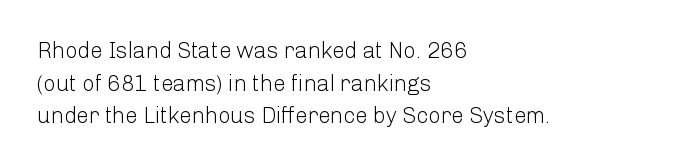
The image shows 22 px text type, upright; set left-aligned, normal line spacing (1.48x), normal letter spacing, not underlined.
